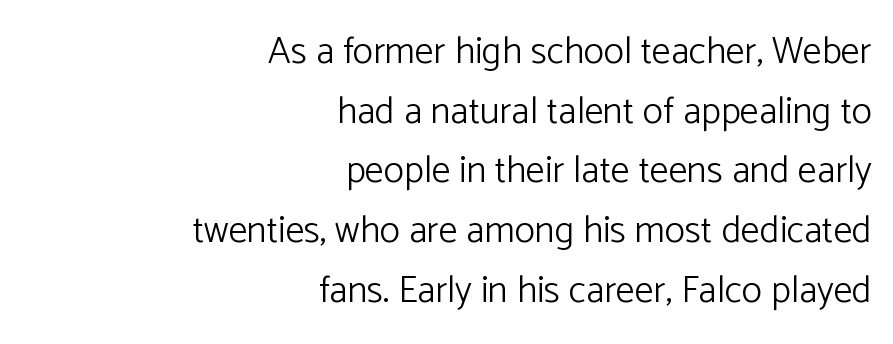
Q: Is the text bold? A: No.
Q: Is the text italic (slanted)? A: No, it is upright.
Q: Is the typeface a serif or a sans-serif typeface? A: Sans-serif.
Q: Is the text underlined? A: No.
Q: How is the paragraph aligned? A: Right-aligned.
Q: Is the spacing between letters normal or unusually wide? A: Normal.
Q: Is the spacing between lines tight, normal or loose? A: Normal.
Q: Width (condensed, normal, or wide)? A: Normal.
Q: Stroke contrast? A: Low.
Q: x-height? A: Medium.
Q: Monospaced? A: No.
